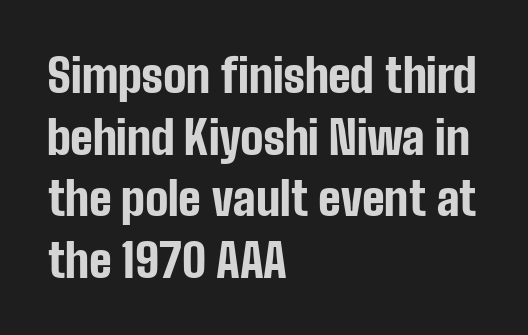
{"serif": "no", "italic": "no", "bold": "yes", "weight": "bold", "width": "condensed", "stroke_contrast": "low", "x_height": "medium", "monospaced": "no", "underline": "no", "align": "left", "line_spacing": "normal", "line_spacing_ratio": 1.34, "letter_spacing": "normal", "letter_spacing_em": 0.0, "glyph_px": 46}
